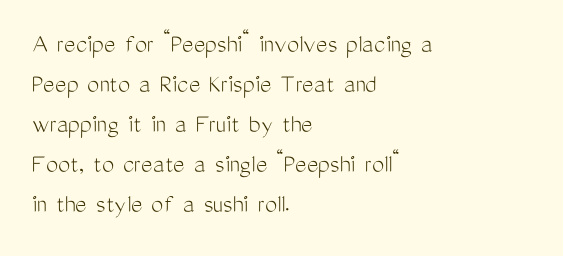
The image shows 27 px text type, upright; set left-aligned, normal line spacing (1.48x), normal letter spacing, not underlined.
